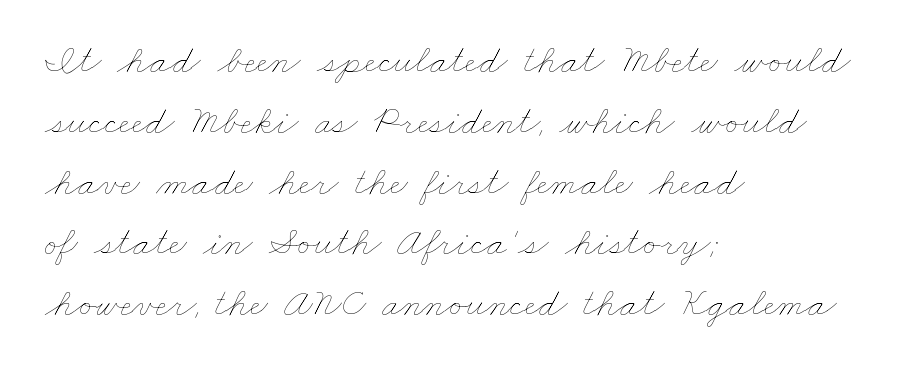
Q: Is the text bold? A: No.
Q: Is the text underlined? A: No.
Q: How is the paragraph aligned? A: Left-aligned.
Q: Is the spacing between letters normal or unusually wide? A: Normal.
Q: Is the spacing between lines tight, normal or loose? A: Normal.
Q: Width (condensed, normal, or wide)? A: Wide.
Q: Stroke contrast? A: Low.
Q: x-height? A: Small.
Q: Monospaced? A: No.
